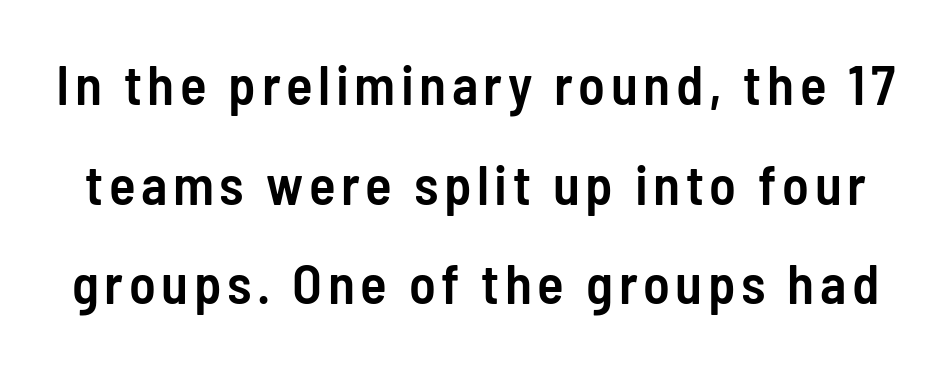
The image shows 55 px semibold, condensed sans-serif type, upright; set line spacing 1.81x, not underlined; low stroke contrast and a medium x-height.
